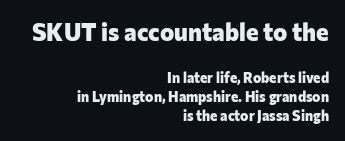
This is roman type, the default non-slanted kind. The compositor pushed each line to the right boundary. Just letters on the line, the space beneath them empty. Emphasis by weight is at full strength: bold. The passage shown has conventional tracking throughout.
